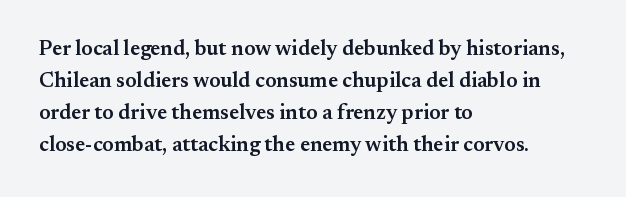
Q: Is the text bold? A: Semi-bold.
Q: Is the text italic (slanted)? A: No, it is upright.
Q: Is the text underlined? A: No.
Q: How is the paragraph aligned? A: Left-aligned.
Q: Is the spacing between letters normal or unusually wide? A: Normal.
Q: Is the spacing between lines tight, normal or loose? A: Normal.
